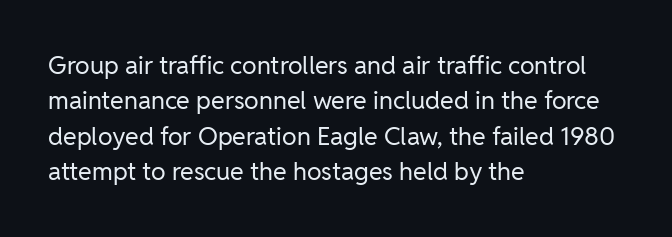
Q: Is the text bold? A: No.
Q: Is the text italic (slanted)? A: No, it is upright.
Q: Is the text underlined? A: No.
Q: How is the paragraph aligned? A: Left-aligned.
Q: Is the spacing between letters normal or unusually wide? A: Normal.
Q: Is the spacing between lines tight, normal or loose? A: Normal.
